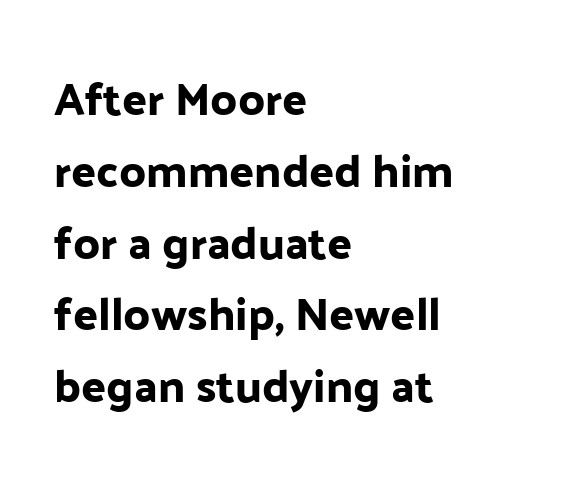
The image shows 46 px sans-serif type, upright; set left-aligned, normal line spacing (1.56x), normal letter spacing, not underlined; low stroke contrast and a medium x-height.
